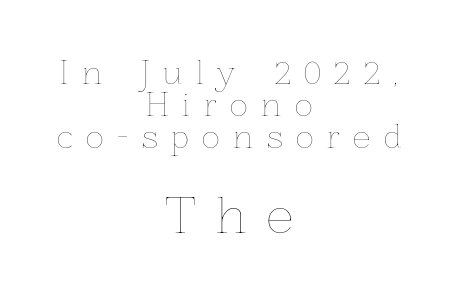
Neither beginnings nor endings align; midpoints do. The space beneath each line is pristine and unruled. The strokes are not fattened; the text isn't bold. The second block has been scaled up relative to the first. Inter-character spacing is expanded well beyond the font's built-in metrics.
